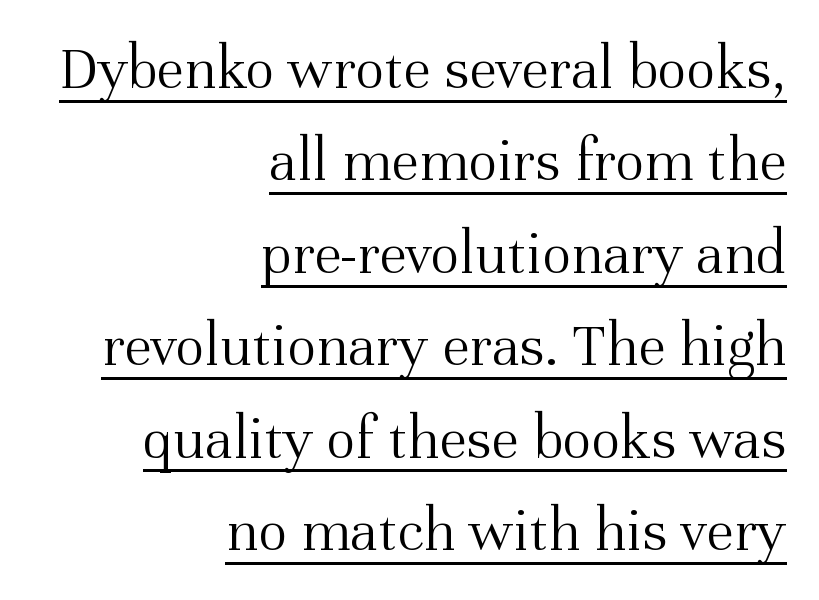
Q: Is the text bold? A: No.
Q: Is the text italic (slanted)? A: No, it is upright.
Q: Is the typeface a serif or a sans-serif typeface? A: Serif.
Q: Is the text underlined? A: Yes.
Q: How is the paragraph aligned? A: Right-aligned.
Q: Is the spacing between letters normal or unusually wide? A: Normal.
Q: Is the spacing between lines tight, normal or loose? A: Normal.
Q: Width (condensed, normal, or wide)? A: Normal.
Q: Stroke contrast? A: Medium.
Q: x-height? A: Medium.
Q: Monospaced? A: No.
